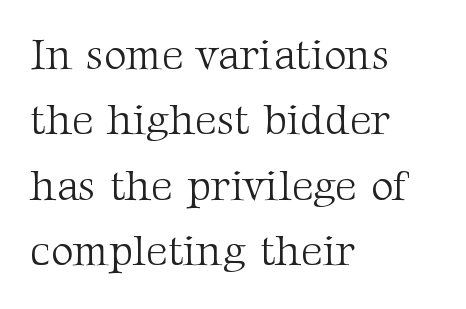
A serif font was chosen for this passage. Compared with a typical body face, this is equally light or lighter still. This sample has the flowing, uneven cadence of proportional lettering. Style check: upright. Here the glyphs are tracked normally, forming tight word shapes. Is the block centered? No — it sits flush against the left margin.
